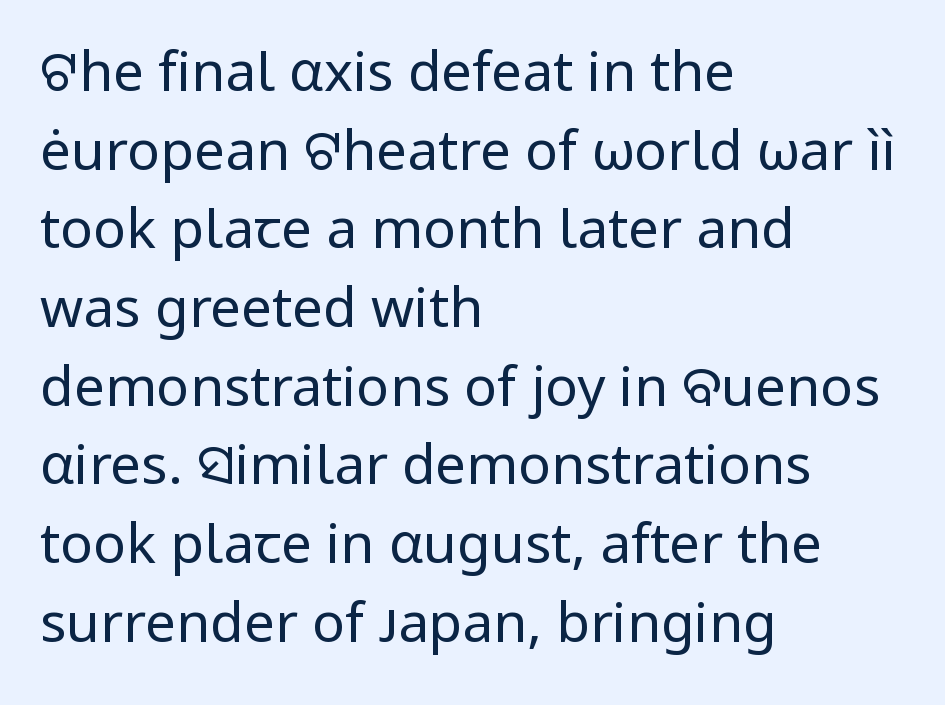
The image shows 55 px regular-weight sans-serif type, upright; set left-aligned, normal line spacing (1.43x), normal letter spacing, not underlined; low stroke contrast and a medium x-height.
